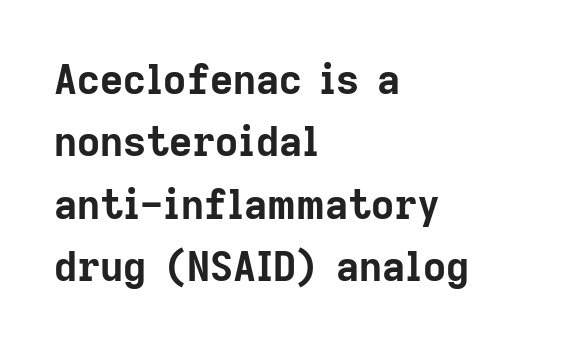
{"serif": "no", "italic": "no", "bold": "yes", "weight": "bold", "width": "normal", "stroke_contrast": "low", "x_height": "medium", "monospaced": "no", "underline": "no", "align": "left", "line_spacing": "normal", "line_spacing_ratio": 1.56, "letter_spacing": "normal", "letter_spacing_em": 0.0, "glyph_px": 40}
